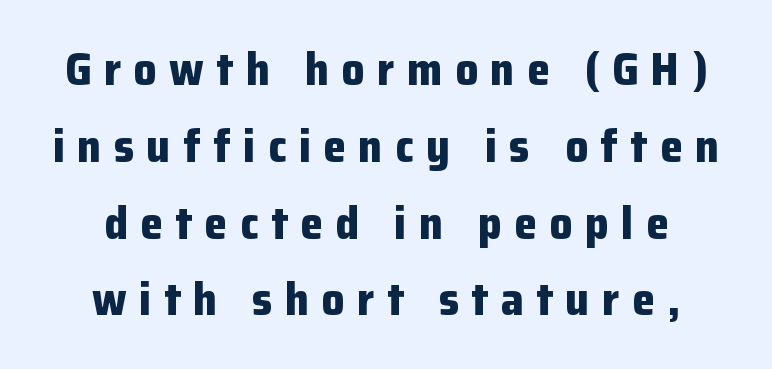
Q: Is the text bold? A: Yes.
Q: Is the text italic (slanted)? A: No, it is upright.
Q: Is the typeface a serif or a sans-serif typeface? A: Sans-serif.
Q: Is the text underlined? A: No.
Q: How is the paragraph aligned? A: Centered.
Q: Is the spacing between letters normal or unusually wide? A: Unusually wide.
Q: Is the spacing between lines tight, normal or loose? A: Normal.
Q: Width (condensed, normal, or wide)? A: Normal.
Q: Stroke contrast? A: Low.
Q: x-height? A: Medium.
Q: Monospaced? A: No.
